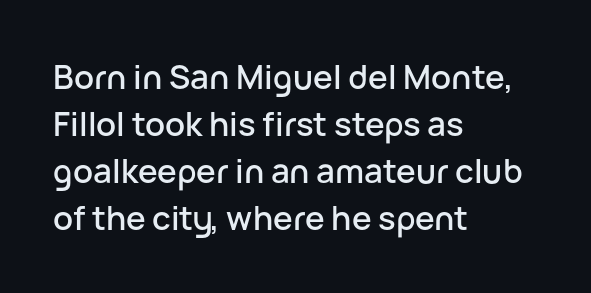
Q: Is the text italic (slanted)? A: No, it is upright.
Q: Is the typeface a serif or a sans-serif typeface? A: Sans-serif.
Q: Is the text underlined? A: No.
Q: How is the paragraph aligned? A: Left-aligned.
Q: Is the spacing between letters normal or unusually wide? A: Normal.
Q: Is the spacing between lines tight, normal or loose? A: Normal.
Q: Width (condensed, normal, or wide)? A: Normal.
Q: Stroke contrast? A: Low.
Q: x-height? A: Medium.
Q: Monospaced? A: No.
